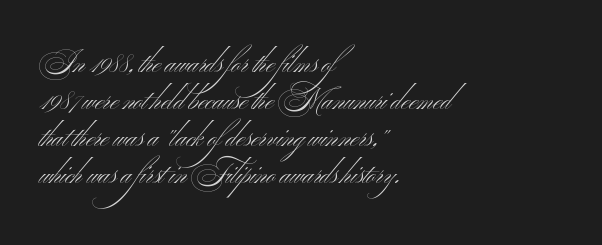
The font family rendered here belongs to the sans-serif group. The passage shown is not bold in any degree. The passage shown is typed in a proportional face where columns would drift. Students, observe: this is what conventionally led text looks like.
